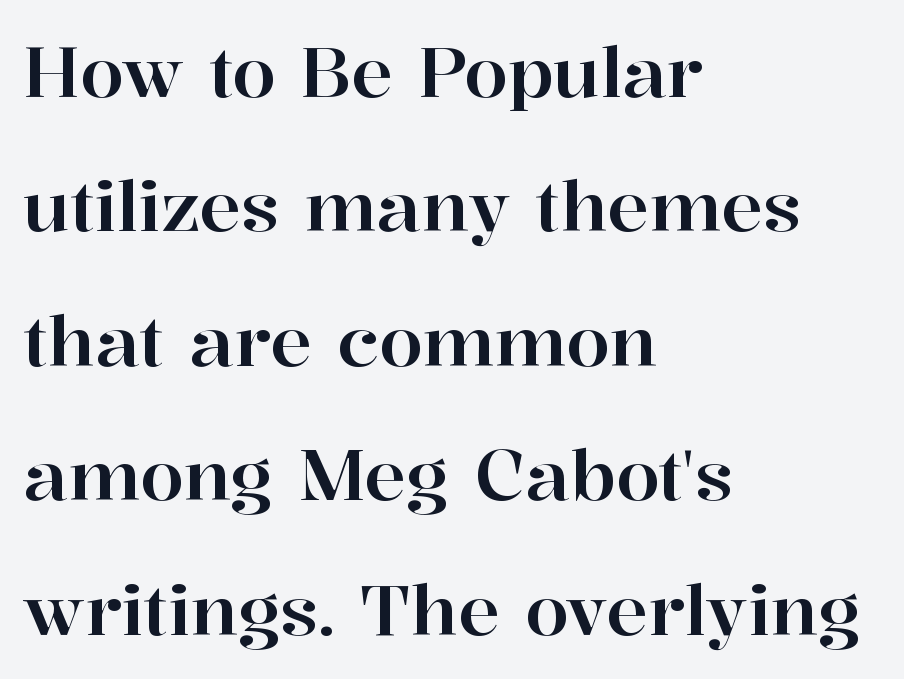
You can tell it's not italic because the verticals are truly vertical. Airy leading. The passage shown is typed in a proportional face where columns would drift. Caption: standard tracking, unaltered. Teacher's note: observe the even left margin — that is flush-left alignment.
